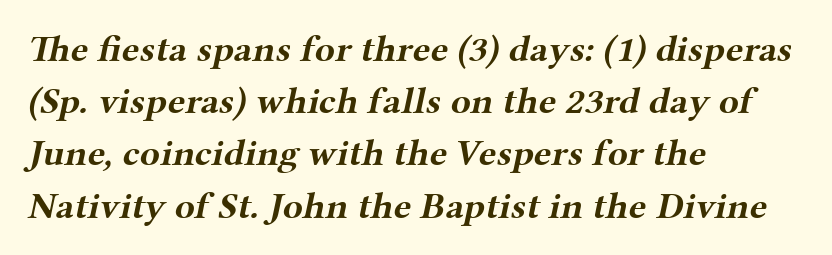
{"serif": "yes", "bold": "yes", "weight": "bold", "width": "wide", "stroke_contrast": "medium", "x_height": "medium", "monospaced": "no", "underline": "no", "align": "left", "line_spacing": "normal", "line_spacing_ratio": 1.41, "letter_spacing": "normal", "letter_spacing_em": 0.0, "glyph_px": 37}
